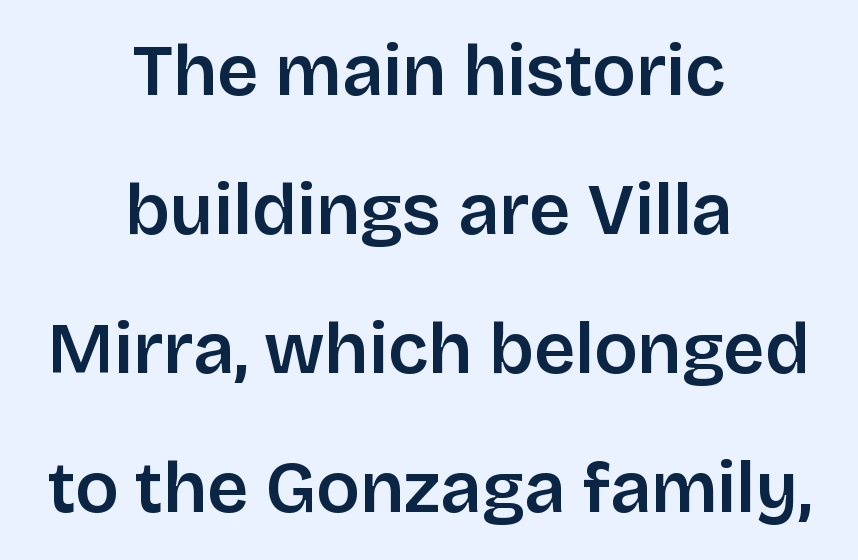
{"serif": "no", "italic": "no", "width": "normal", "stroke_contrast": "low", "x_height": "large", "monospaced": "no", "underline": "no", "align": "center", "line_spacing": "loose", "line_spacing_ratio": 1.93, "letter_spacing": "normal", "letter_spacing_em": 0.0, "glyph_px": 72}
